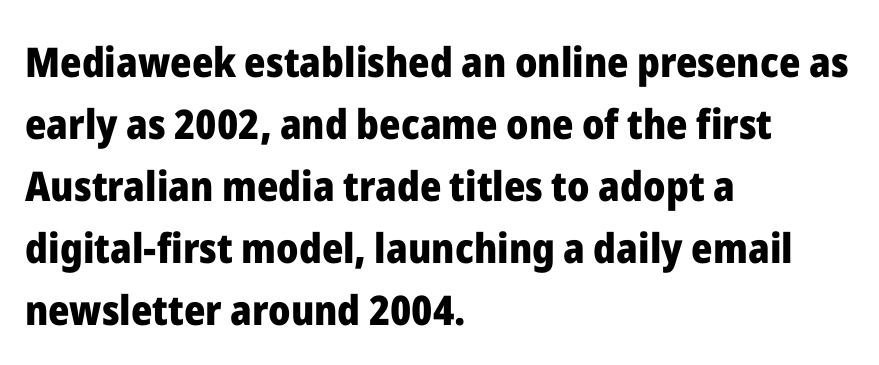
{"serif": "no", "italic": "no", "bold": "yes", "weight": "heavy", "width": "normal", "stroke_contrast": "low", "x_height": "medium", "monospaced": "no", "underline": "no", "align": "left", "line_spacing": "normal", "line_spacing_ratio": 1.51, "letter_spacing": "normal", "letter_spacing_em": 0.0, "glyph_px": 41}
